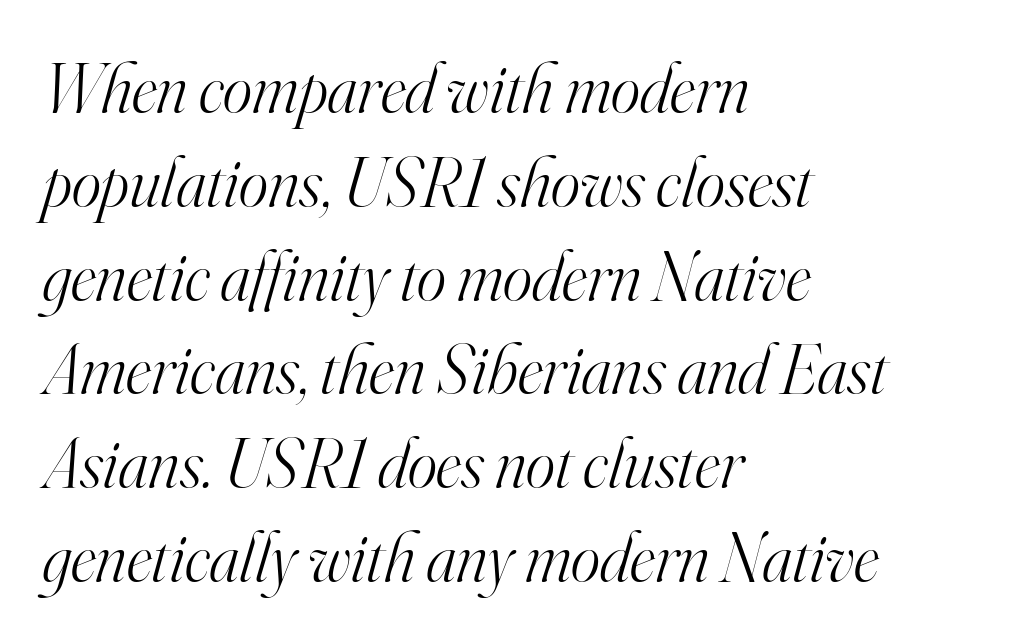
Q: Is the text bold? A: No.
Q: Is the text italic (slanted)? A: Yes, it leans right by about 16 degrees.
Q: Is the typeface a serif or a sans-serif typeface? A: Serif.
Q: Is the text underlined? A: No.
Q: How is the paragraph aligned? A: Left-aligned.
Q: Is the spacing between letters normal or unusually wide? A: Normal.
Q: Is the spacing between lines tight, normal or loose? A: Normal.
Q: Width (condensed, normal, or wide)? A: Normal.
Q: Stroke contrast? A: High.
Q: x-height? A: Small.
Q: Monospaced? A: No.
